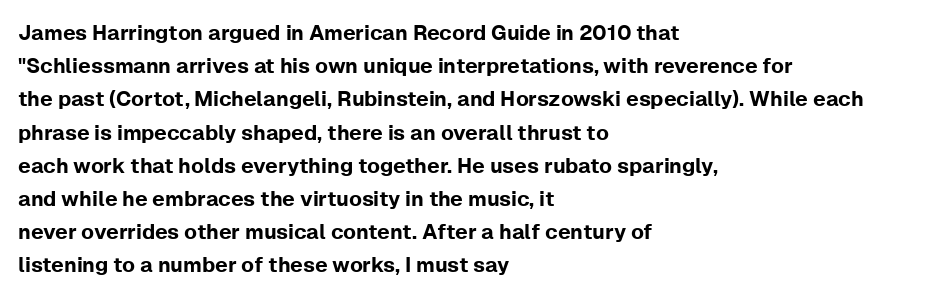
Q: Is the text italic (slanted)? A: No, it is upright.
Q: Is the text underlined? A: No.
Q: How is the paragraph aligned? A: Left-aligned.
Q: Is the spacing between letters normal or unusually wide? A: Normal.
Q: Is the spacing between lines tight, normal or loose? A: Normal.
